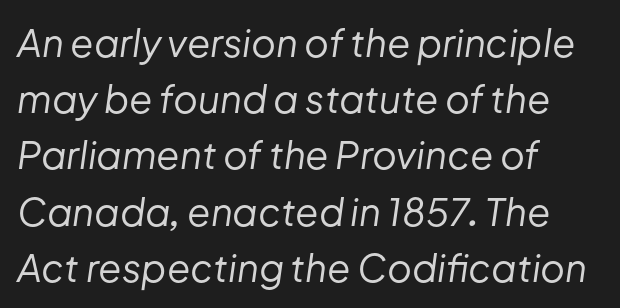
The image shows 38 px regular-weight type, italic (leaning right); set left-aligned, normal line spacing (1.48x), normal letter spacing, not underlined; low stroke contrast and a medium x-height.
